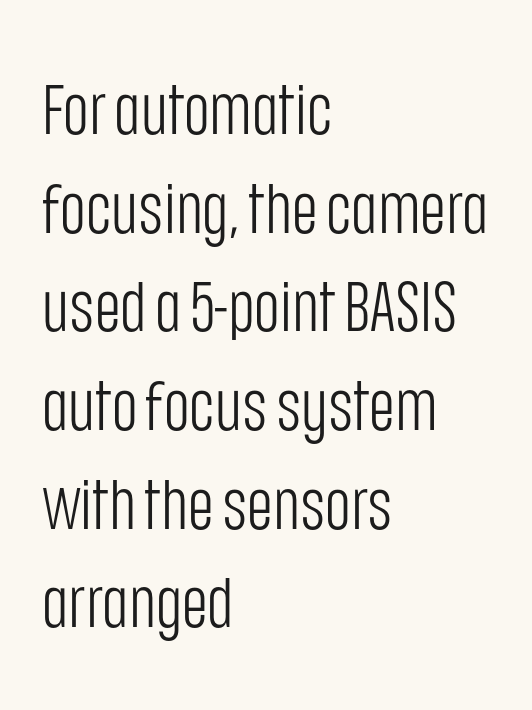
Q: Is the text bold? A: No.
Q: Is the text italic (slanted)? A: No, it is upright.
Q: Is the typeface a serif or a sans-serif typeface? A: Sans-serif.
Q: Is the text underlined? A: No.
Q: How is the paragraph aligned? A: Left-aligned.
Q: Is the spacing between letters normal or unusually wide? A: Normal.
Q: Is the spacing between lines tight, normal or loose? A: Normal.
Q: Width (condensed, normal, or wide)? A: Condensed.
Q: Stroke contrast? A: Low.
Q: x-height? A: Large.
Q: Monospaced? A: No.
